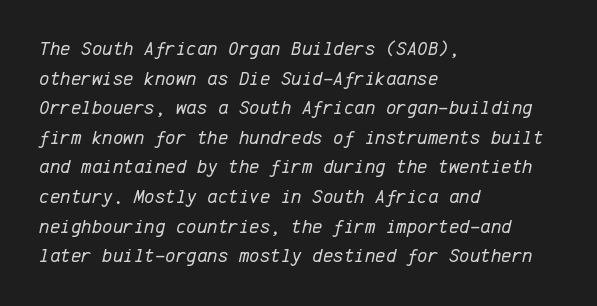
Q: Is the text bold? A: No.
Q: Is the text italic (slanted)? A: Yes, it leans right by about 12 degrees.
Q: Is the text underlined? A: No.
Q: How is the paragraph aligned? A: Left-aligned.
Q: Is the spacing between letters normal or unusually wide? A: Normal.
Q: Is the spacing between lines tight, normal or loose? A: Normal.
